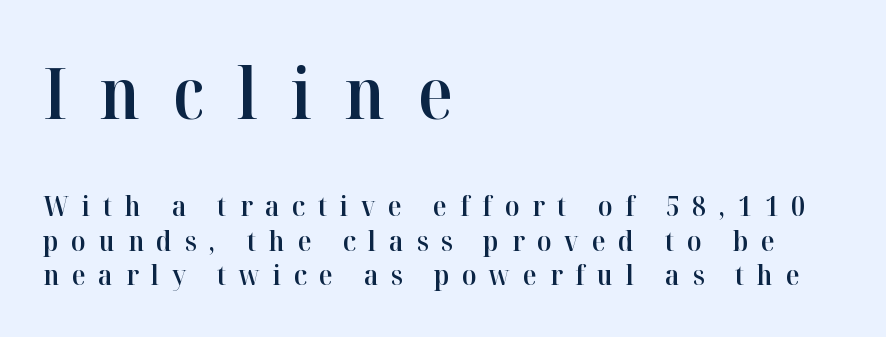
Serif or sans? Serif — the stroke terminals have little feet. This rendering features lettering with no underline. Which margin do the lines hug? The left one — the right edge is uneven. A fair bit of extra ink — the face is semibold, not bold. Looks like regular typesetting: each glyph gets only the width it needs. In terms of letterspacing, this is a distinctly airy, spread setting.
